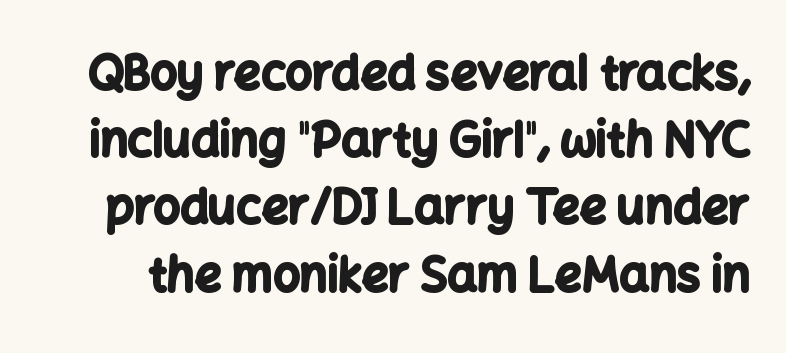
{"serif": "no", "italic": "no", "bold": "yes", "weight": "bold", "width": "normal", "stroke_contrast": "low", "x_height": "medium", "monospaced": "no", "underline": "no", "line_spacing": "normal", "line_spacing_ratio": 1.43, "letter_spacing": "normal", "letter_spacing_em": 0.0, "glyph_px": 47}
